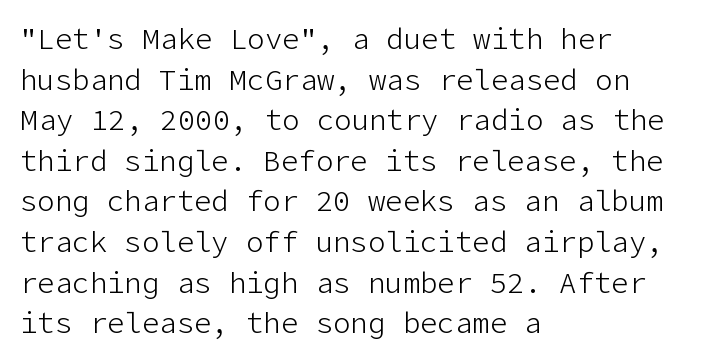
The image shows 29 px light sans-serif type, upright; set left-aligned, normal line spacing (1.4x), normal letter spacing, not underlined; low stroke contrast and a medium x-height.
